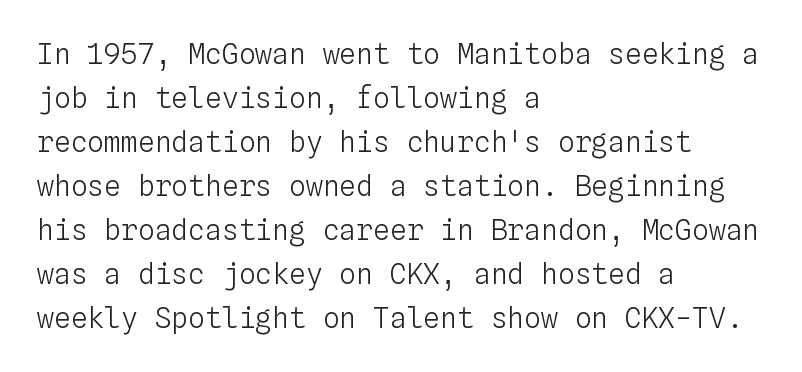
Heft: none added — not bold. A normal amount of white space separates one row of letters from the next. These lines are rendered in a fixed-pitch font. Is the letter spacing exaggerated? No — it looks like the ordinary default. Unlike italic type, these characters show no tilt at all. Words float on clear page, feet unadorned.
